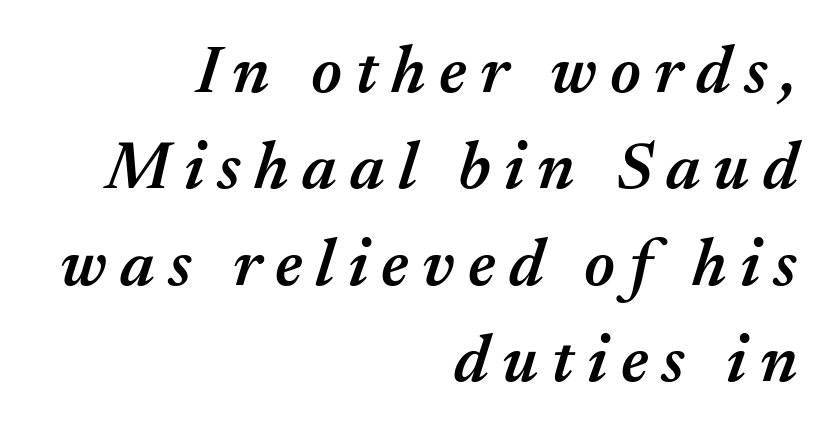
The image shows 67 px semibold type, italic (leaning right); set right-aligned, normal line spacing (1.44x), unusually wide letter spacing (+0.2 em), not underlined; medium stroke contrast and a medium x-height.
